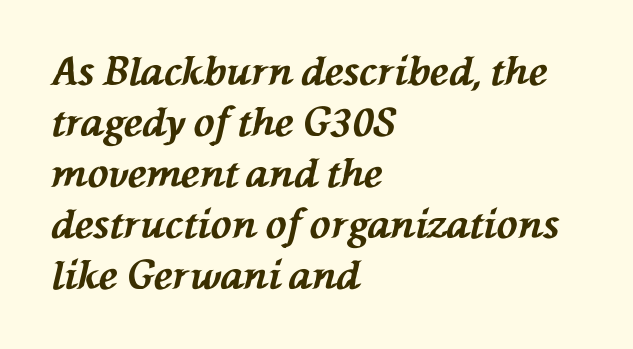
Here the designer chose a conventional face with non-uniform glyph widths. Nothing unusual about the tracking: characters are spaced as the font intends. Thick stems and heavy bowls — unmistakably bold. Reading down the column, the eye jumps a familiar distance to each next line. Beneath every word, the page is bare.
